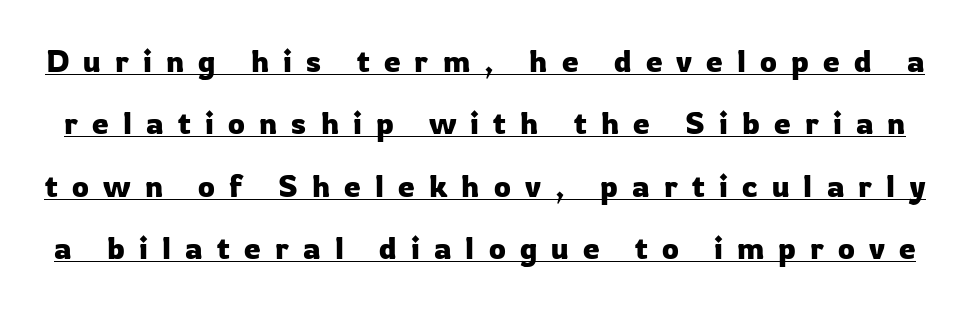
Q: Is the text italic (slanted)? A: No, it is upright.
Q: Is the typeface a serif or a sans-serif typeface? A: Sans-serif.
Q: Is the text underlined? A: Yes.
Q: Is the spacing between letters normal or unusually wide? A: Unusually wide.
Q: Is the spacing between lines tight, normal or loose? A: Loose.
Q: Width (condensed, normal, or wide)? A: Normal.
Q: Stroke contrast? A: Low.
Q: x-height? A: Medium.
Q: Monospaced? A: No.
